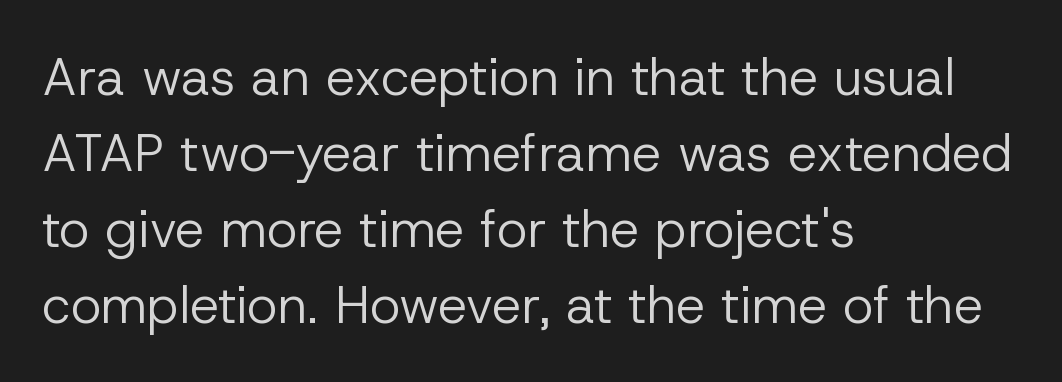
Q: Is the text bold? A: No.
Q: Is the text italic (slanted)? A: No, it is upright.
Q: Is the typeface a serif or a sans-serif typeface? A: Sans-serif.
Q: Is the text underlined? A: No.
Q: How is the paragraph aligned? A: Left-aligned.
Q: Is the spacing between letters normal or unusually wide? A: Normal.
Q: Is the spacing between lines tight, normal or loose? A: Normal.
Q: Width (condensed, normal, or wide)? A: Normal.
Q: Stroke contrast? A: Low.
Q: x-height? A: Medium.
Q: Monospaced? A: No.
